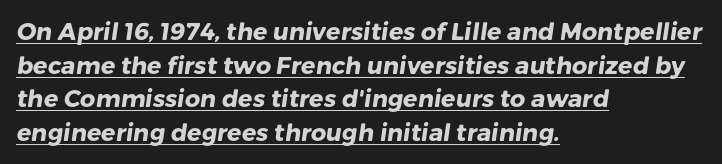
{"bold": "yes", "underline": "yes", "align": "left", "line_spacing": "normal", "line_spacing_ratio": 1.4, "letter_spacing": "normal", "letter_spacing_em": 0.0, "glyph_px": 24}
